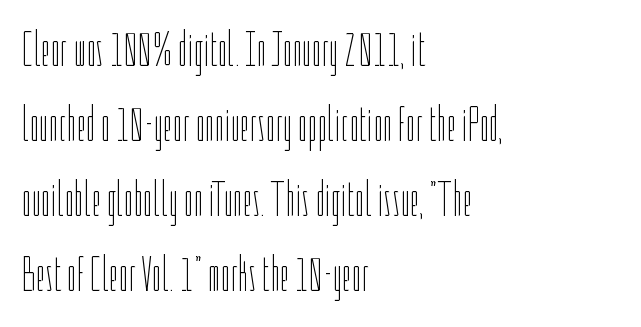
Q: Is the text bold? A: No.
Q: Is the text italic (slanted)? A: No, it is upright.
Q: Is the text underlined? A: No.
Q: How is the paragraph aligned? A: Left-aligned.
Q: Is the spacing between letters normal or unusually wide? A: Normal.
Q: Is the spacing between lines tight, normal or loose? A: Normal.
Q: Width (condensed, normal, or wide)? A: Condensed.
Q: Stroke contrast? A: Low.
Q: x-height? A: Medium.
Q: Monospaced? A: No.
